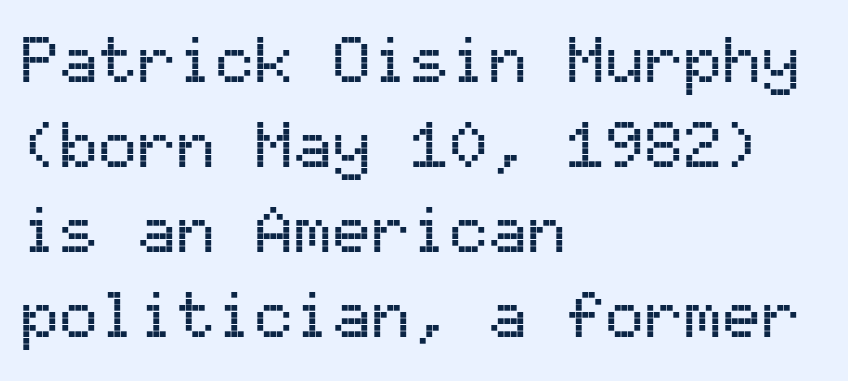
{"serif": "no", "italic": "no", "width": "normal", "stroke_contrast": "medium", "x_height": "medium", "monospaced": "yes", "underline": "no", "align": "left", "line_spacing": "normal", "line_spacing_ratio": 1.31, "letter_spacing": "normal", "letter_spacing_em": 0.0, "glyph_px": 65}
